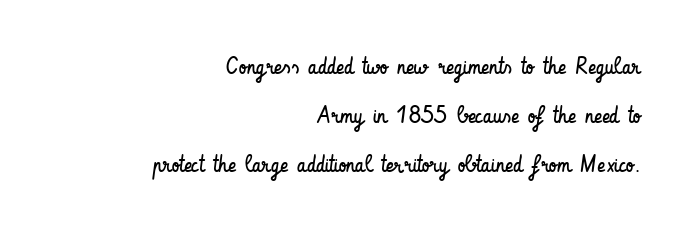
The image shows 24 px text type, upright; set right-aligned, loose line spacing (2.05x), normal letter spacing, not underlined.
